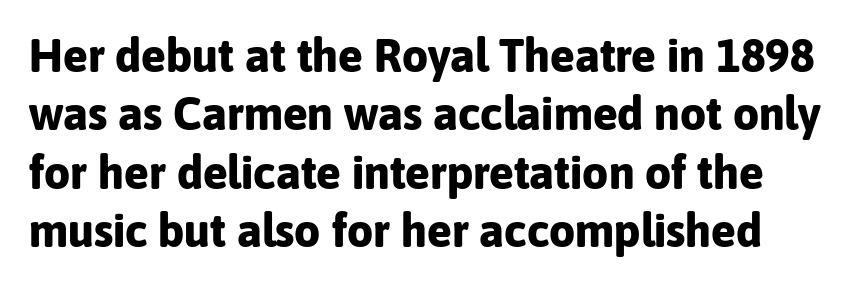
Quick note: underline off. This sample has the flowing, uneven cadence of proportional lettering. The gaps between neighbouring characters are ordinary and unremarkable. Nope, not italic — everything's standing straight.
